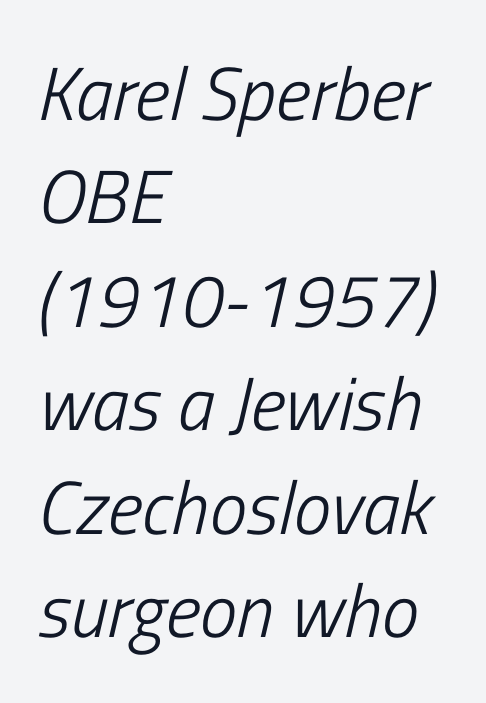
Q: Is the text bold? A: No.
Q: Is the text italic (slanted)? A: Yes, it leans right by about 13 degrees.
Q: Is the text underlined? A: No.
Q: How is the paragraph aligned? A: Left-aligned.
Q: Is the spacing between letters normal or unusually wide? A: Normal.
Q: Is the spacing between lines tight, normal or loose? A: Normal.
Q: Width (condensed, normal, or wide)? A: Condensed.
Q: Stroke contrast? A: Low.
Q: x-height? A: Medium.
Q: Monospaced? A: No.
